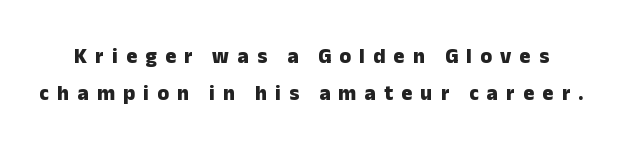
Q: Is the text bold? A: Yes.
Q: Is the text italic (slanted)? A: No, it is upright.
Q: Is the text underlined? A: No.
Q: Is the spacing between letters normal or unusually wide? A: Unusually wide.
